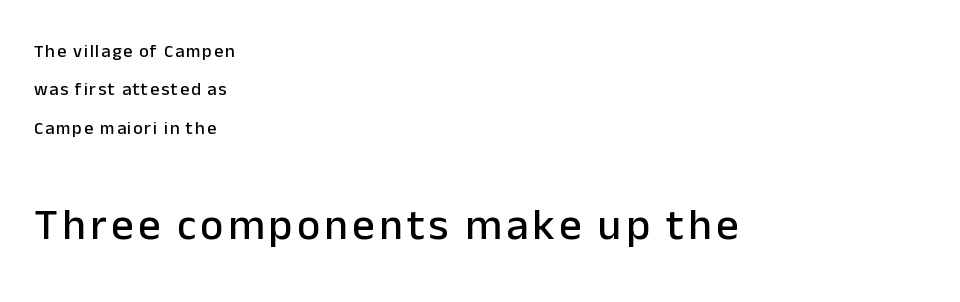
The image shows 44 px sans-serif type, upright; set left-aligned, loose line spacing (2.13x), not underlined; the second (bottom) block is 2.44x larger; low stroke contrast and a medium x-height.
